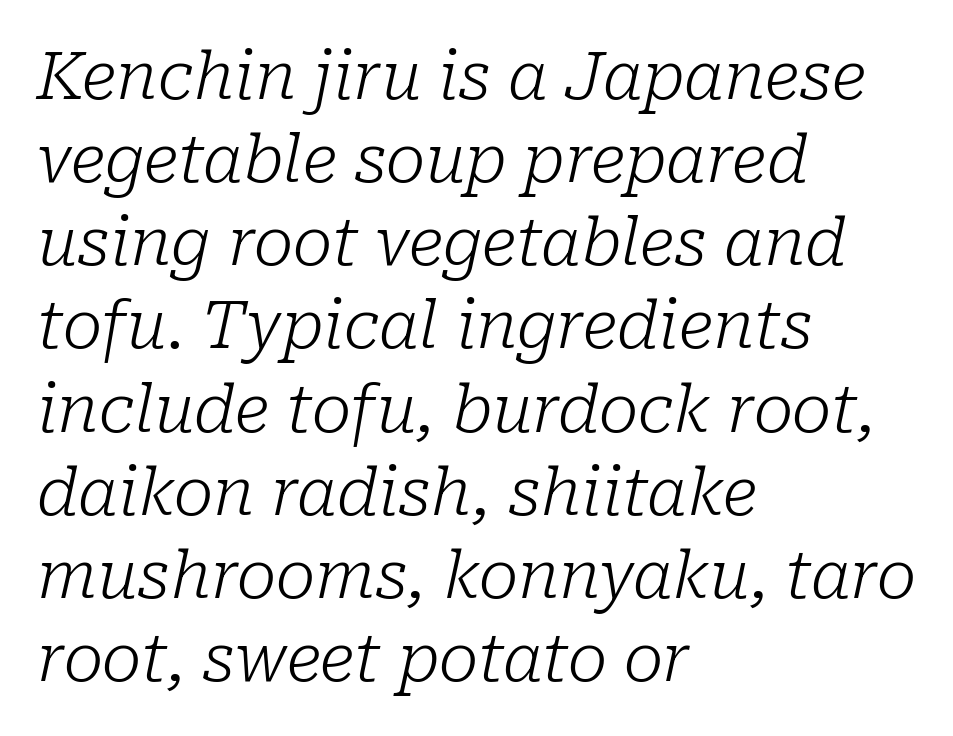
The rag falls on the right side of this text block. Inter-character spacing is left at the font's built-in metrics. Compared with a typical body face, this is equally light or lighter still. The passage shown leans; its letterforms are oblique. A serif font was chosen for this passage. Unmarked baselines from the first word to the last.
